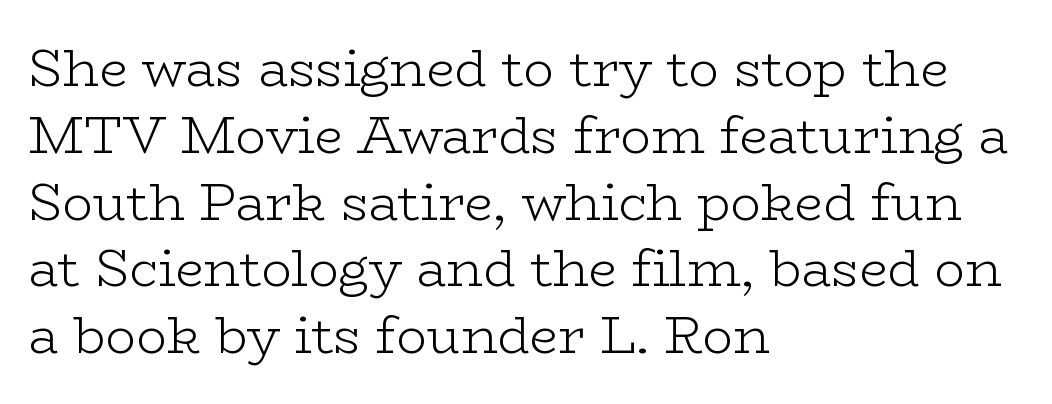
A typesetter would call this proportional, since set widths differ per character. In terms of leading, this rendering sits right in the middle. The letterforms sit at book weight or below. Descenders hang freely into open space. The tracking reads as untouched default to a designer's eye. The font family rendered here belongs to the serif group.
